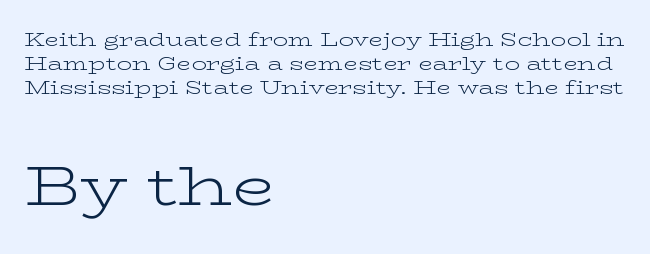
Q: Is the text bold? A: No.
Q: Is the text italic (slanted)? A: No, it is upright.
Q: Is the typeface a serif or a sans-serif typeface? A: Serif.
Q: Is the text underlined? A: No.
Q: How is the paragraph aligned? A: Left-aligned.
Q: Is the spacing between letters normal or unusually wide? A: Normal.
Q: Is the spacing between lines tight, normal or loose? A: Normal.
Q: Which block of text is set in a larger size, the first (top) or the second (bottom)? A: The second (bottom) one.
Q: Width (condensed, normal, or wide)? A: Wide.
Q: Stroke contrast? A: Low.
Q: x-height? A: Medium.
Q: Monospaced? A: No.
